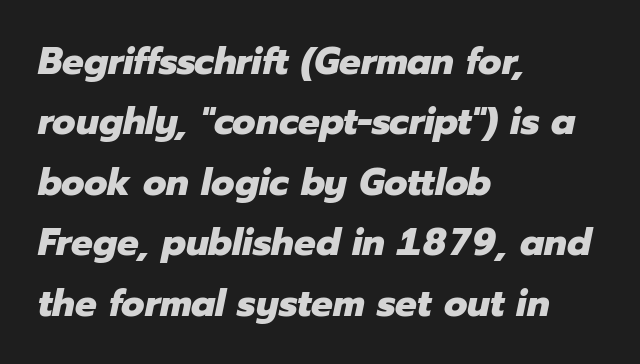
The image shows 38 px heavy type, italic (leaning right); set left-aligned, normal line spacing (1.59x), normal letter spacing, not underlined; low stroke contrast and a medium x-height.
